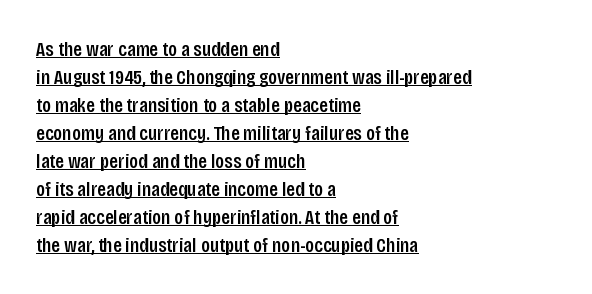
{"italic": "no", "underline": "yes", "align": "left", "line_spacing": "normal", "line_spacing_ratio": 1.33, "letter_spacing": "normal", "letter_spacing_em": 0.0, "glyph_px": 21}
